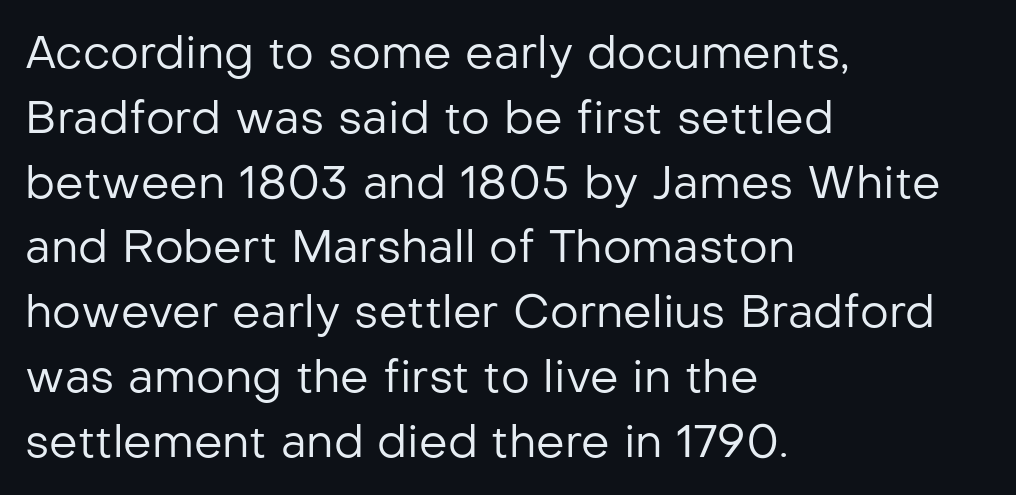
Do the characters align in a grid? No, the font is proportional. If you drew a line through each stem, it would be perfectly vertical. What's the leading like? Ordinary, nothing unusual. I'd call this a sans setting — the letters go barefoot.
